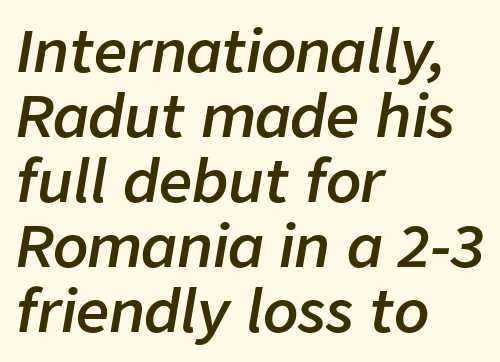
Q: Is the text bold? A: Semi-bold.
Q: Is the text italic (slanted)? A: Yes, it leans right by about 9 degrees.
Q: Is the text underlined? A: No.
Q: How is the paragraph aligned? A: Left-aligned.
Q: Is the spacing between letters normal or unusually wide? A: Normal.
Q: Is the spacing between lines tight, normal or loose? A: Tight.
Q: Width (condensed, normal, or wide)? A: Normal.
Q: Stroke contrast? A: Low.
Q: x-height? A: Medium.
Q: Monospaced? A: No.
